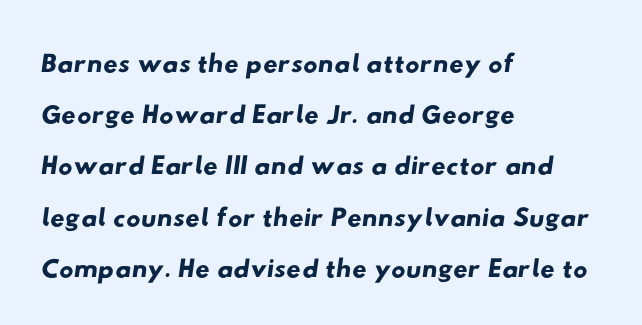
{"serif": "no", "width": "wide", "stroke_contrast": "low", "x_height": "small", "monospaced": "no", "underline": "no", "align": "left", "line_spacing": "normal", "line_spacing_ratio": 1.28, "letter_spacing": "normal", "letter_spacing_em": 0.0, "glyph_px": 40}
